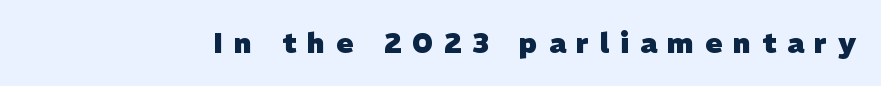
Bare-footed words on every line. Heavy-handed strokes throughout: this text is bold. Each word looks stretched out because of the extra space between its letters. These lines are rendered in a variable-pitch font. The glyphs in this specimen are sans serif.
